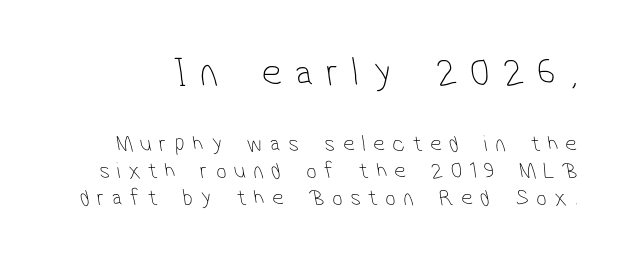
The designer gave the opening block more size than the closing block. The gaps between neighbouring characters are conspicuously large. Check where the strokes stop: nothing finishes them off — pure sans. You could not count columns in this text — the font is proportionally spaced. The passage shown is not bold in any degree. Check the space under the baseline: it is left empty.
